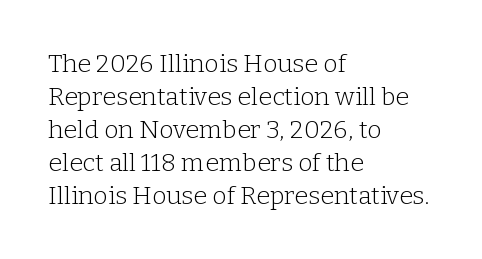
{"italic": "no", "bold": "no", "underline": "no", "align": "left", "line_spacing": "normal", "line_spacing_ratio": 1.32, "letter_spacing": "normal", "letter_spacing_em": 0.0, "glyph_px": 25}
